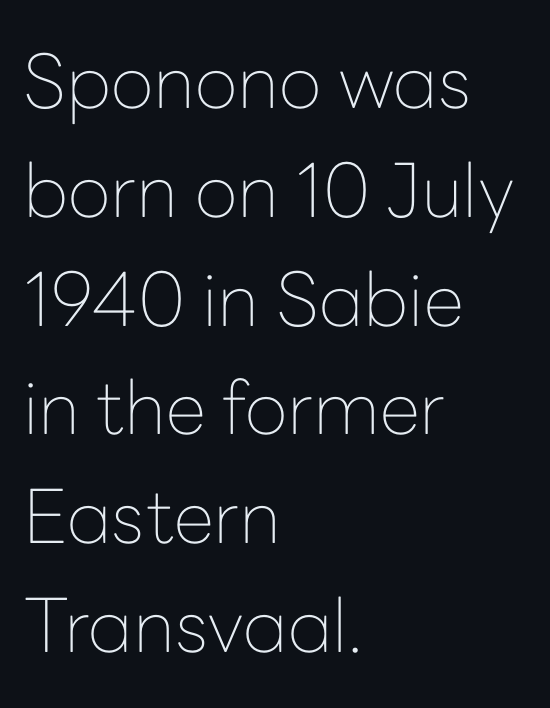
The tracking reads as untouched default to a designer's eye. You can tell it's not italic because the verticals are truly vertical. The rendering anchors every line to the left-hand side. Honestly, the row spacing looks completely unremarkable. No letter is thick-stroked: the sample isn't bold.
